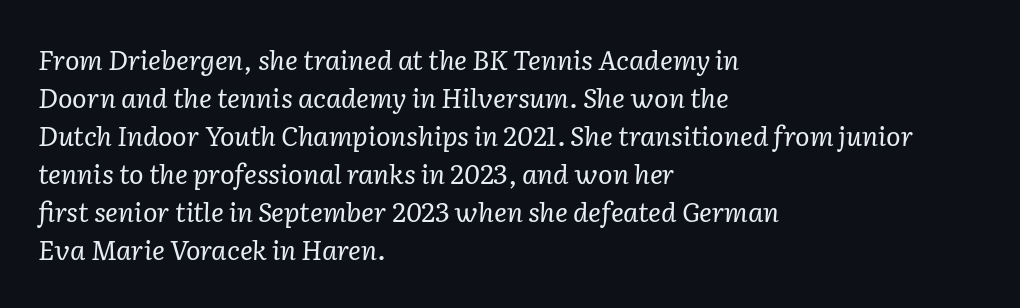
Q: Is the text bold? A: No.
Q: Is the text italic (slanted)? A: Yes, it leans right by about 2 degrees.
Q: Is the text underlined? A: No.
Q: How is the paragraph aligned? A: Left-aligned.
Q: Is the spacing between letters normal or unusually wide? A: Normal.
Q: Is the spacing between lines tight, normal or loose? A: Normal.
